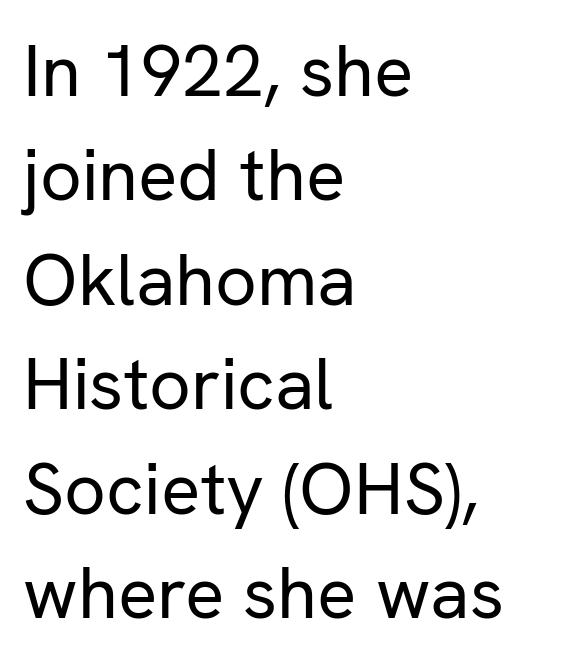
{"serif": "no", "italic": "no", "bold": "no", "weight": "regular", "width": "normal", "stroke_contrast": "low", "x_height": "medium", "monospaced": "no", "underline": "no", "align": "left", "line_spacing": "normal", "line_spacing_ratio": 1.43, "letter_spacing": "normal", "letter_spacing_em": 0.0, "glyph_px": 73}
